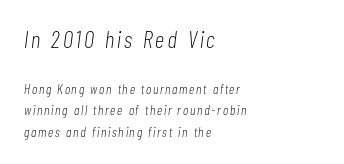
Size hierarchy here favors the leading block over the trailing one. Emphasis-style slanted type is in use. The characters are drawn with everyday or finer stroke widths. Reading down the column, the eye jumps a familiar distance to each next line. The baseline area is clear. Casual observation: everything's shoved over to the left.
